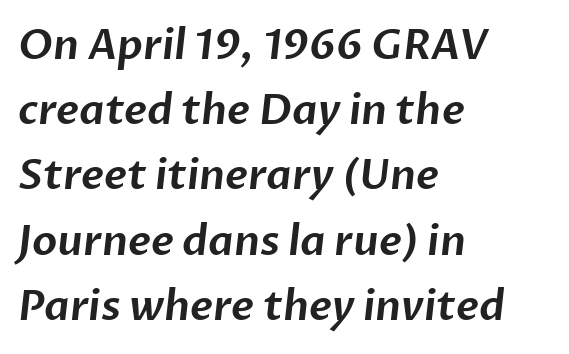
{"serif": "no", "width": "normal", "stroke_contrast": "low", "x_height": "medium", "monospaced": "no", "underline": "no", "align": "left", "line_spacing": "normal", "line_spacing_ratio": 1.59, "letter_spacing": "normal", "letter_spacing_em": 0.0, "glyph_px": 41}
